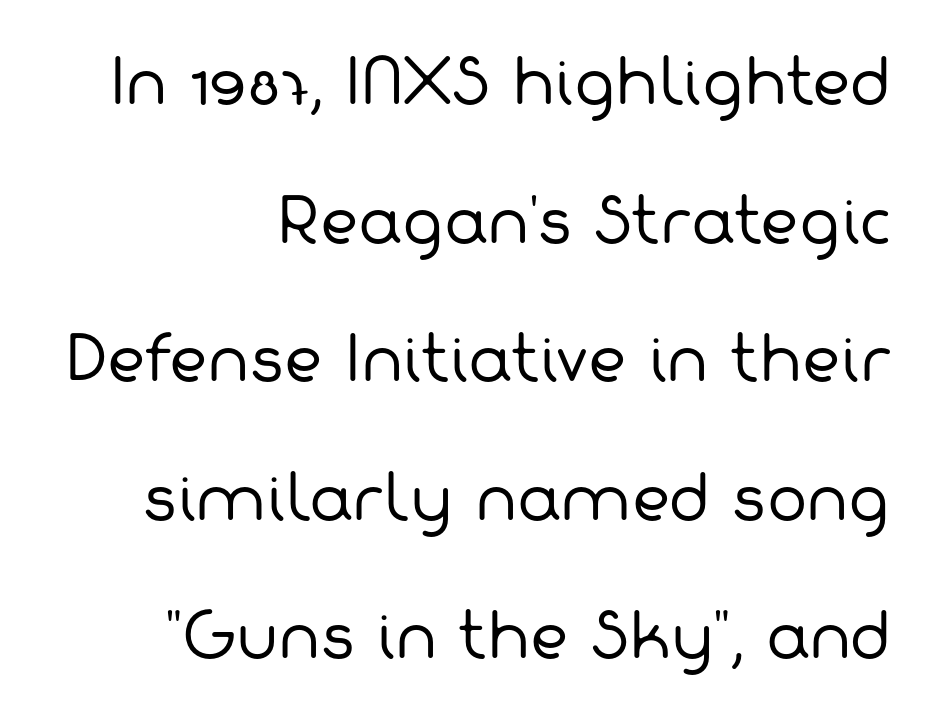
The image shows 60 px regular-weight sans-serif type; set right-aligned, loose line spacing (2.31x), normal letter spacing, not underlined; low stroke contrast and a medium x-height.
